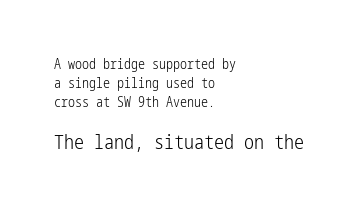
Q: Is the text bold? A: No.
Q: Is the text italic (slanted)? A: No, it is upright.
Q: Is the text underlined? A: No.
Q: How is the paragraph aligned? A: Left-aligned.
Q: Is the spacing between letters normal or unusually wide? A: Normal.
Q: Is the spacing between lines tight, normal or loose? A: Normal.
Q: Which block of text is set in a larger size, the first (top) or the second (bottom)? A: The second (bottom) one.
